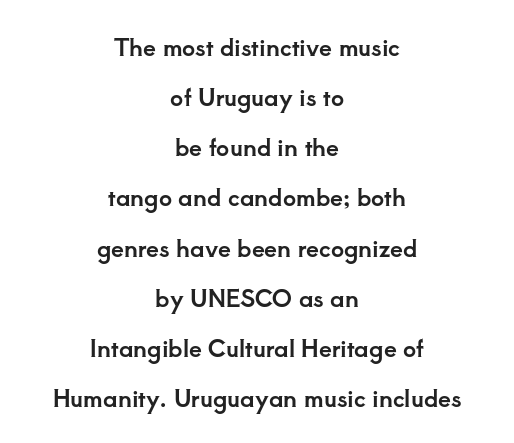
Q: Is the text italic (slanted)? A: No, it is upright.
Q: Is the text underlined? A: No.
Q: How is the paragraph aligned? A: Centered.
Q: Is the spacing between letters normal or unusually wide? A: Normal.
Q: Is the spacing between lines tight, normal or loose? A: Loose.
